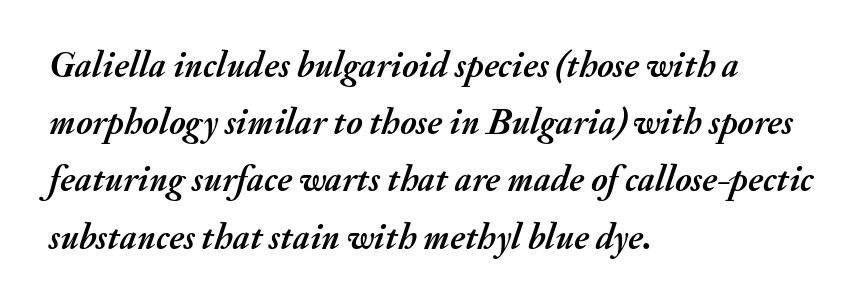
In CSS terms this would be text-align: left. This is heavy type, rendered in bold. Nobody drew a line under any word here. Summary of vertical rhythm: regular, with standard interline spacing. Looking at the ascenders, they clearly lean. Do the characters align in a grid? No, the font is proportional.
